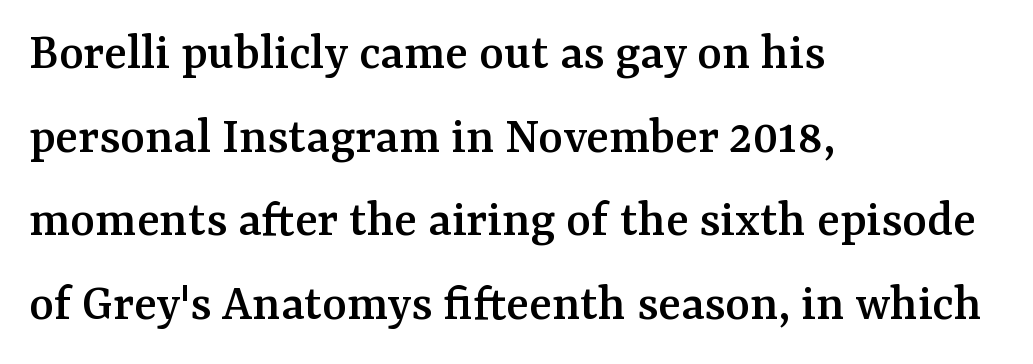
Q: Is the text italic (slanted)? A: No, it is upright.
Q: Is the typeface a serif or a sans-serif typeface? A: Serif.
Q: Is the text underlined? A: No.
Q: How is the paragraph aligned? A: Left-aligned.
Q: Is the spacing between letters normal or unusually wide? A: Normal.
Q: Is the spacing between lines tight, normal or loose? A: Normal.
Q: Width (condensed, normal, or wide)? A: Normal.
Q: Stroke contrast? A: Medium.
Q: x-height? A: Medium.
Q: Monospaced? A: No.
